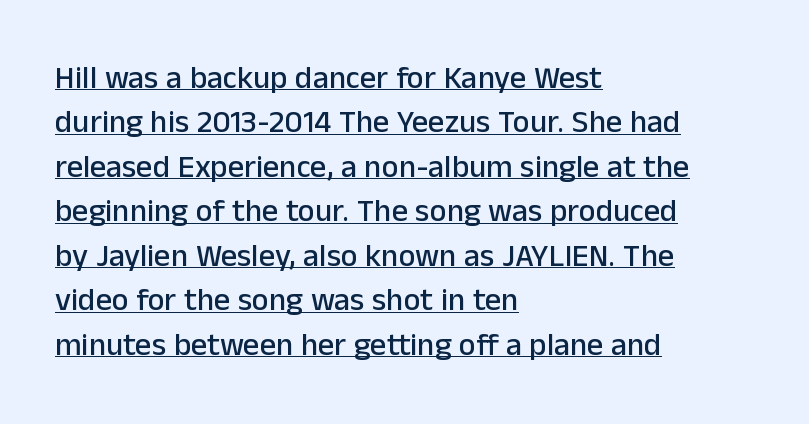
Q: Is the text italic (slanted)? A: No, it is upright.
Q: Is the typeface a serif or a sans-serif typeface? A: Sans-serif.
Q: Is the text underlined? A: Yes.
Q: How is the paragraph aligned? A: Left-aligned.
Q: Is the spacing between letters normal or unusually wide? A: Normal.
Q: Is the spacing between lines tight, normal or loose? A: Normal.
Q: Width (condensed, normal, or wide)? A: Normal.
Q: Stroke contrast? A: Low.
Q: x-height? A: Medium.
Q: Monospaced? A: No.
